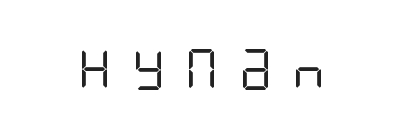
The image shows 41 px regular-weight, condensed sans-serif type, upright; set unusually wide letter spacing (+0.49 em), not underlined; low stroke contrast and a large x-height.
